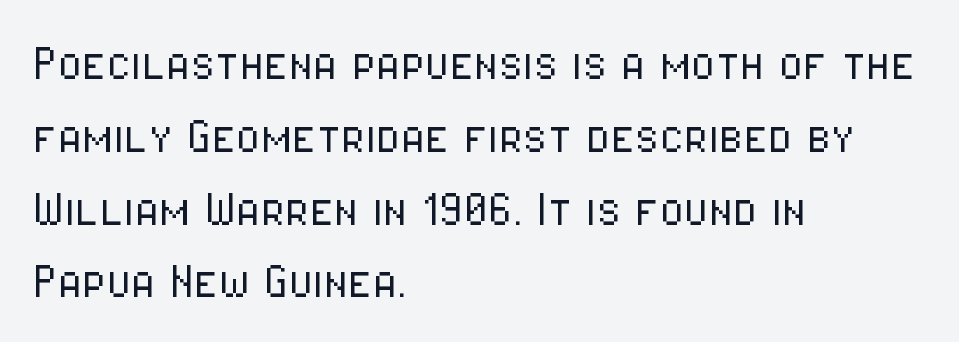
The image shows 56 px light, condensed sans-serif type, upright; set left-aligned, normal line spacing (1.3x), normal letter spacing, not underlined; low stroke contrast and a medium x-height.
